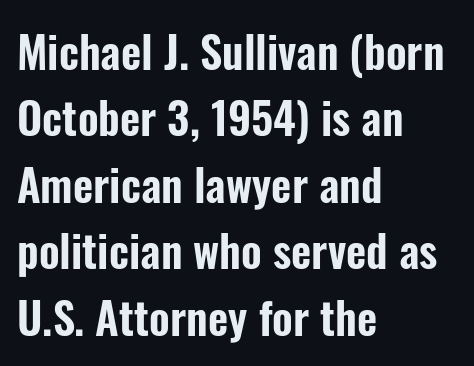
Nothing unusual about the tracking: characters are spaced as the font intends. Reading down the block, your eye returns to a fixed left position each line. This sample uses an upright cut, with every glyph sitting square on the baseline. Think of a printed novel: that variable character pitch is what you see here. Quick note: interline space is typical. Unmarked baselines from the first word to the last.
